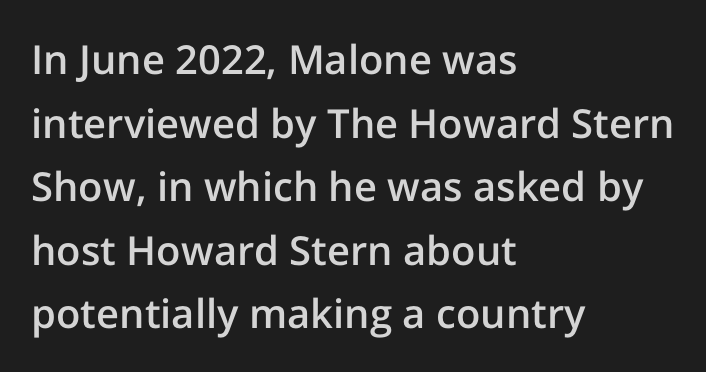
Q: Is the text bold? A: Semi-bold.
Q: Is the text italic (slanted)? A: No, it is upright.
Q: Is the typeface a serif or a sans-serif typeface? A: Sans-serif.
Q: Is the text underlined? A: No.
Q: How is the paragraph aligned? A: Left-aligned.
Q: Is the spacing between letters normal or unusually wide? A: Normal.
Q: Is the spacing between lines tight, normal or loose? A: Normal.
Q: Width (condensed, normal, or wide)? A: Normal.
Q: Stroke contrast? A: Low.
Q: x-height? A: Medium.
Q: Monospaced? A: No.
